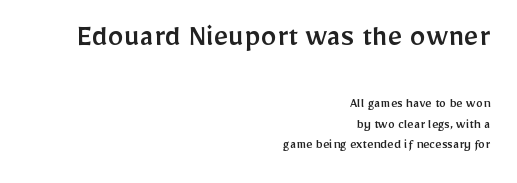
If you drew a line through each stem, it would be perfectly vertical. Size contrast runs from large at the top to small at the bottom. The passage shown has conventional tracking throughout. This is sans-serif lettering, the kind often seen on screens and signage. The passage shown is not underscored anywhere.
